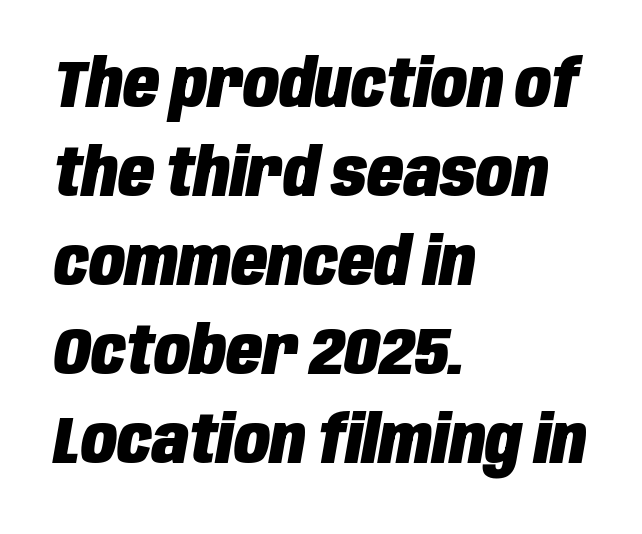
Q: Is the text bold? A: Yes.
Q: Is the text italic (slanted)? A: Yes, it leans right by about 10 degrees.
Q: Is the text underlined? A: No.
Q: How is the paragraph aligned? A: Left-aligned.
Q: Is the spacing between letters normal or unusually wide? A: Normal.
Q: Is the spacing between lines tight, normal or loose? A: Normal.
Q: Width (condensed, normal, or wide)? A: Condensed.
Q: Stroke contrast? A: Low.
Q: x-height? A: Large.
Q: Monospaced? A: No.
